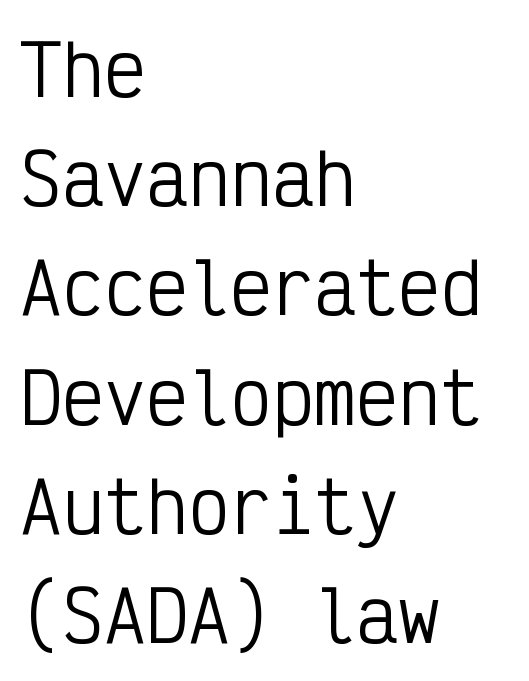
Q: Is the text bold? A: No.
Q: Is the text italic (slanted)? A: No, it is upright.
Q: Is the typeface a serif or a sans-serif typeface? A: Sans-serif.
Q: Is the text underlined? A: No.
Q: How is the paragraph aligned? A: Left-aligned.
Q: Is the spacing between letters normal or unusually wide? A: Normal.
Q: Is the spacing between lines tight, normal or loose? A: Normal.
Q: Width (condensed, normal, or wide)? A: Condensed.
Q: Stroke contrast? A: Low.
Q: x-height? A: Medium.
Q: Monospaced? A: Yes.
